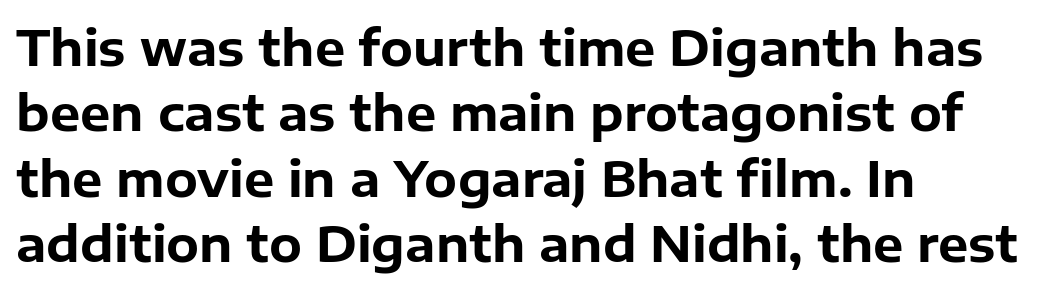
{"serif": "no", "italic": "no", "bold": "yes", "weight": "bold", "width": "normal", "stroke_contrast": "low", "x_height": "medium", "monospaced": "no", "underline": "no", "align": "left", "line_spacing": "normal", "line_spacing_ratio": 1.36, "letter_spacing": "normal", "letter_spacing_em": 0.0, "glyph_px": 48}
